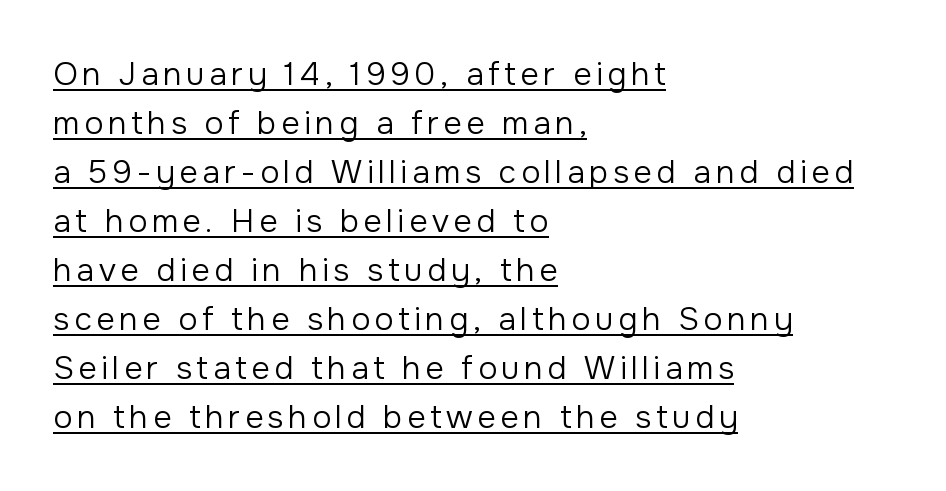
{"serif": "no", "italic": "no", "bold": "no", "weight": "regular", "width": "normal", "stroke_contrast": "low", "x_height": "medium", "monospaced": "no", "underline": "yes", "align": "left", "line_spacing": "normal", "line_spacing_ratio": 1.53, "glyph_px": 32}
